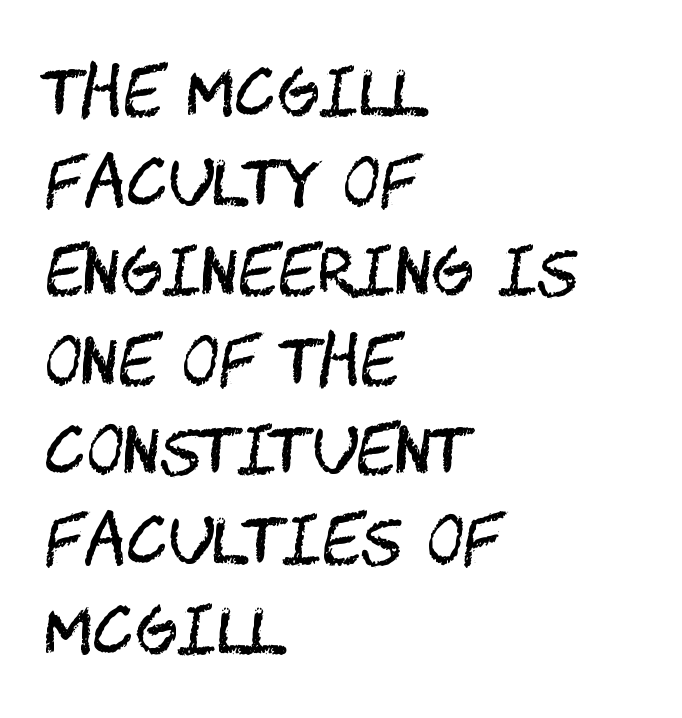
Q: Is the text bold? A: No.
Q: Is the text italic (slanted)? A: No, it is upright.
Q: Is the typeface a serif or a sans-serif typeface? A: Sans-serif.
Q: Is the text underlined? A: No.
Q: How is the paragraph aligned? A: Left-aligned.
Q: Is the spacing between letters normal or unusually wide? A: Normal.
Q: Is the spacing between lines tight, normal or loose? A: Normal.
Q: Width (condensed, normal, or wide)? A: Condensed.
Q: Stroke contrast? A: Medium.
Q: x-height? A: Large.
